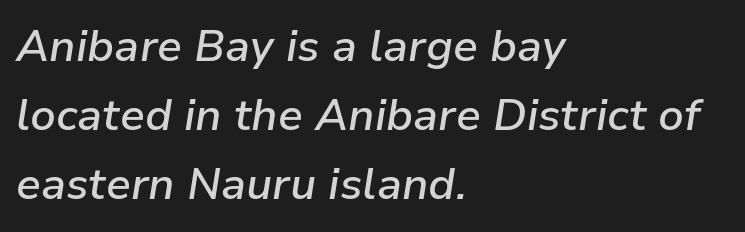
{"italic": "yes", "lean": "right", "slant_degrees": 9, "bold": "semi", "weight": "semibold", "width": "normal", "stroke_contrast": "low", "x_height": "medium", "monospaced": "no", "underline": "no", "align": "left", "line_spacing": "normal", "line_spacing_ratio": 1.57, "letter_spacing": "normal", "letter_spacing_em": 0.0, "glyph_px": 44}
